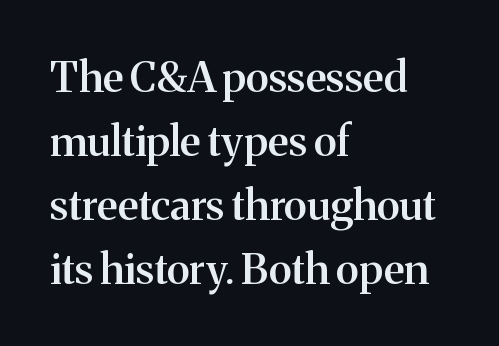
{"serif": "yes", "italic": "no", "bold": "semi", "weight": "semibold", "width": "normal", "stroke_contrast": "medium", "x_height": "medium", "monospaced": "no", "underline": "no", "align": "left", "line_spacing": "normal", "line_spacing_ratio": 1.52, "letter_spacing": "normal", "letter_spacing_em": 0.0, "glyph_px": 42}
